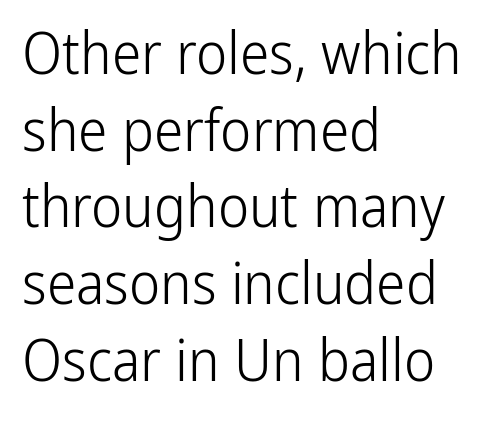
A typesetter would call this proportional, since set widths differ per character. Successive baselines arrive at the customary interval. Underline: absent. Serifs: no, the terminals of the letterforms are clean. Counters stay open thanks to moderate or lighter strokes.
